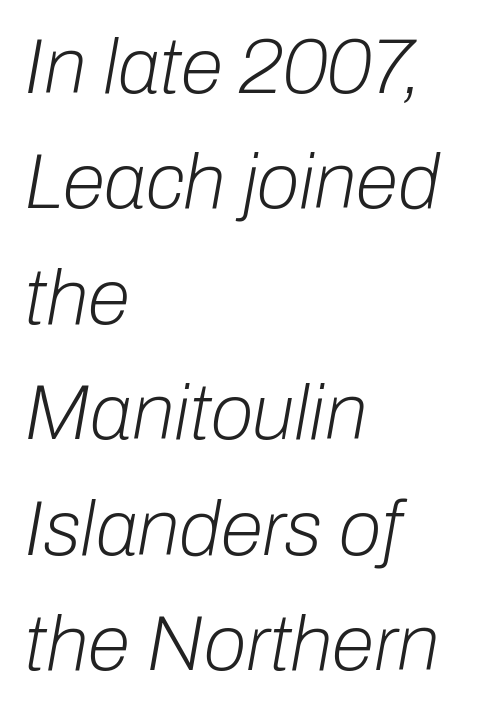
Q: Is the text bold? A: No.
Q: Is the text italic (slanted)? A: Yes, it leans right by about 10 degrees.
Q: Is the text underlined? A: No.
Q: How is the paragraph aligned? A: Left-aligned.
Q: Is the spacing between letters normal or unusually wide? A: Normal.
Q: Is the spacing between lines tight, normal or loose? A: Normal.
Q: Width (condensed, normal, or wide)? A: Normal.
Q: Stroke contrast? A: Low.
Q: x-height? A: Medium.
Q: Monospaced? A: No.
